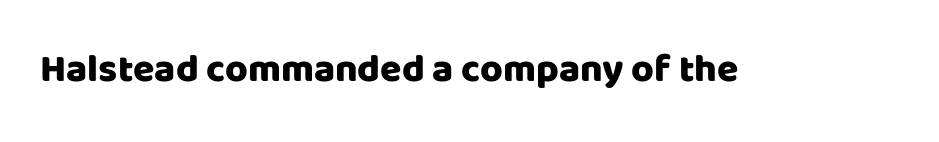
The image shows 39 px sans-serif type, upright; set normal letter spacing, not underlined; low stroke contrast and a large x-height.
